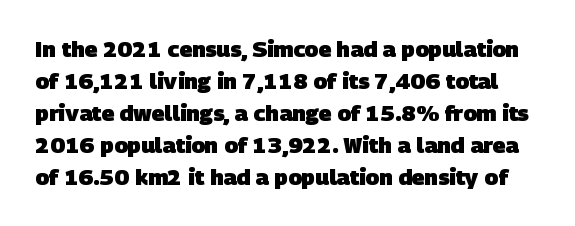
A normal amount of white space separates one row of letters from the next. On the weight axis this lands at bold, roughly 700. Observe the ordinary spacing: letters are neighbours, not strangers. Plain, unruled lines of type.
